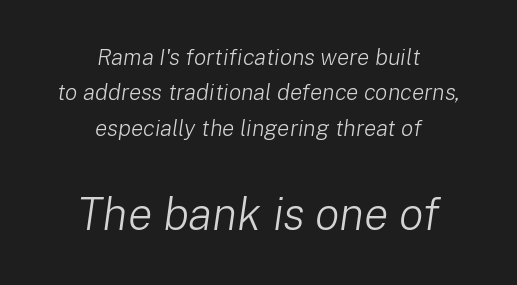
The image shows 46 px light type, italic (leaning right); set centered, normal line spacing (1.54x), normal letter spacing, not underlined; the second (bottom) block is 2.0x larger; low stroke contrast and a medium x-height.
